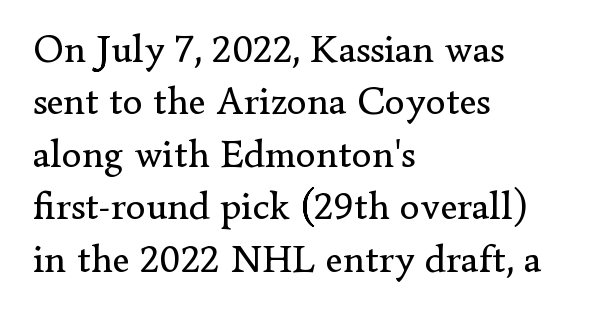
{"serif": "yes", "italic": "no", "bold": "no", "weight": "regular", "width": "normal", "stroke_contrast": "low", "x_height": "small", "monospaced": "no", "underline": "no", "align": "left", "line_spacing": "normal", "line_spacing_ratio": 1.31, "letter_spacing": "normal", "letter_spacing_em": 0.0, "glyph_px": 40}
